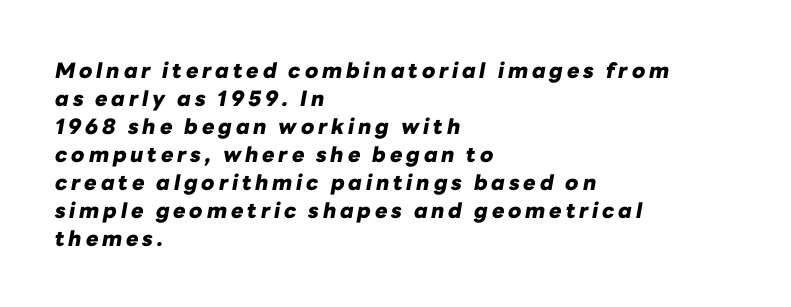
{"italic": "yes", "lean": "right", "slant_degrees": 10, "bold": "yes", "underline": "no", "align": "left", "line_spacing": "normal", "line_spacing_ratio": 1.33, "glyph_px": 21}
